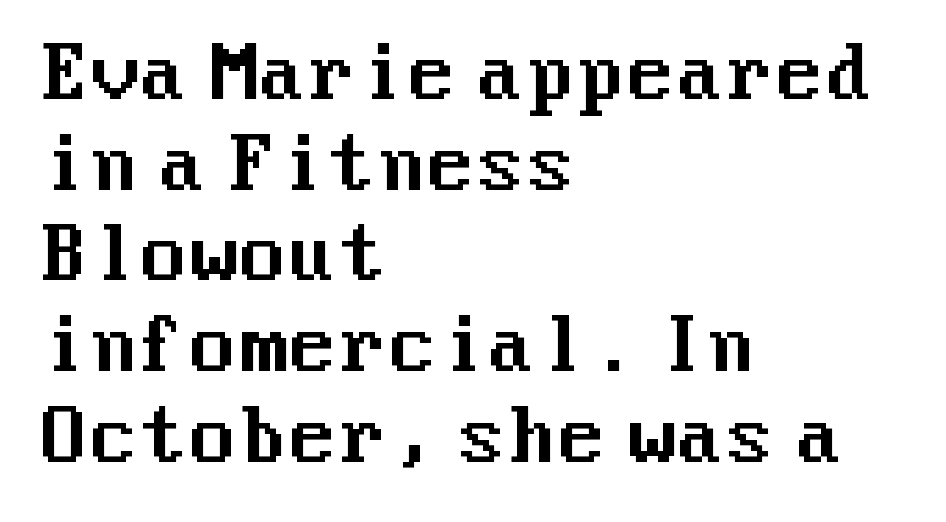
The image shows 72 px sans-serif type, upright; set left-aligned, normal line spacing (1.26x), normal letter spacing, not underlined; medium stroke contrast and a medium x-height.
